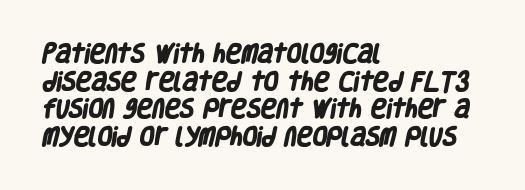
Q: Is the text bold? A: Yes.
Q: Is the text underlined? A: No.
Q: How is the paragraph aligned? A: Left-aligned.
Q: Is the spacing between letters normal or unusually wide? A: Normal.
Q: Is the spacing between lines tight, normal or loose? A: Normal.
